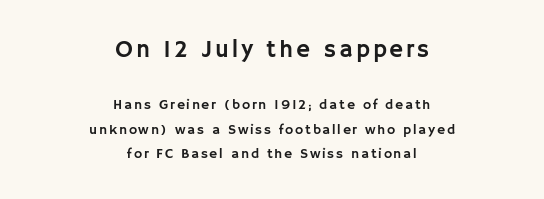
Q: Is the text italic (slanted)? A: No, it is upright.
Q: Is the text underlined? A: No.
Q: How is the paragraph aligned? A: Centered.
Q: Which block of text is set in a larger size, the first (top) or the second (bottom)? A: The first (top) one.
